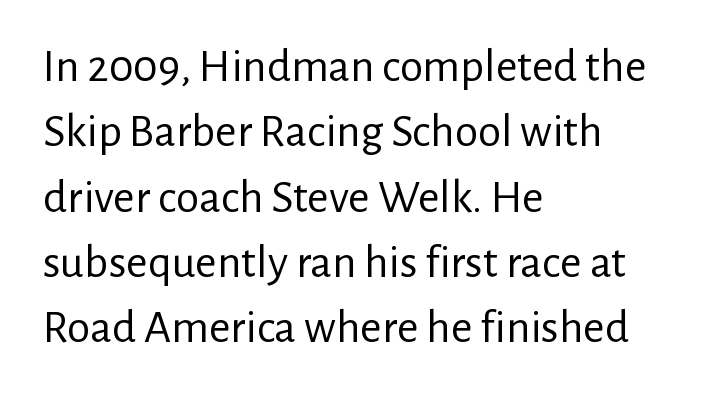
Q: Is the text bold? A: No.
Q: Is the text italic (slanted)? A: No, it is upright.
Q: Is the typeface a serif or a sans-serif typeface? A: Sans-serif.
Q: Is the text underlined? A: No.
Q: How is the paragraph aligned? A: Left-aligned.
Q: Is the spacing between letters normal or unusually wide? A: Normal.
Q: Is the spacing between lines tight, normal or loose? A: Normal.
Q: Width (condensed, normal, or wide)? A: Normal.
Q: Stroke contrast? A: Low.
Q: x-height? A: Medium.
Q: Monospaced? A: No.
